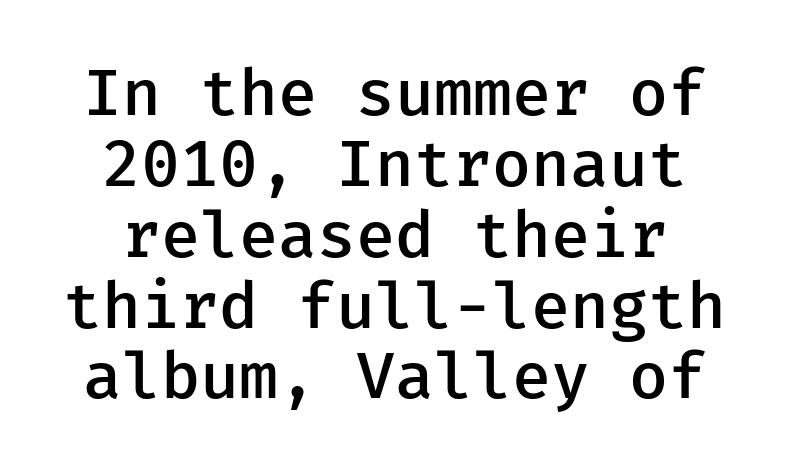
Cramped leading. Every stem runs plumb, perpendicular to the baseline. The area under the type is left untouched. Stroke terminals: plain, sans-serif.
